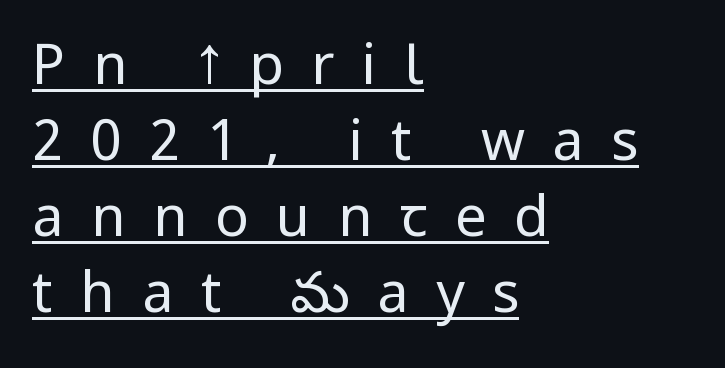
The image shows 56 px regular-weight, condensed sans-serif type, upright; set left-aligned, normal line spacing (1.36x), unusually wide letter spacing (+0.49 em), underlined; low stroke contrast and a large x-height.
